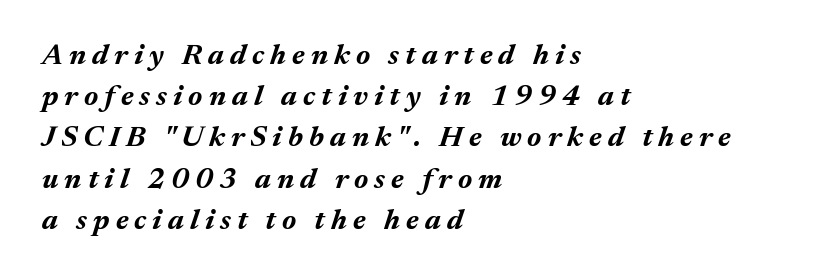
Q: Is the text bold? A: Yes.
Q: Is the text italic (slanted)? A: Yes, it leans right by about 17 degrees.
Q: Is the text underlined? A: No.
Q: How is the paragraph aligned? A: Left-aligned.
Q: Is the spacing between letters normal or unusually wide? A: Unusually wide.
Q: Is the spacing between lines tight, normal or loose? A: Normal.
Q: Width (condensed, normal, or wide)? A: Normal.
Q: Stroke contrast? A: Medium.
Q: x-height? A: Medium.
Q: Monospaced? A: No.
